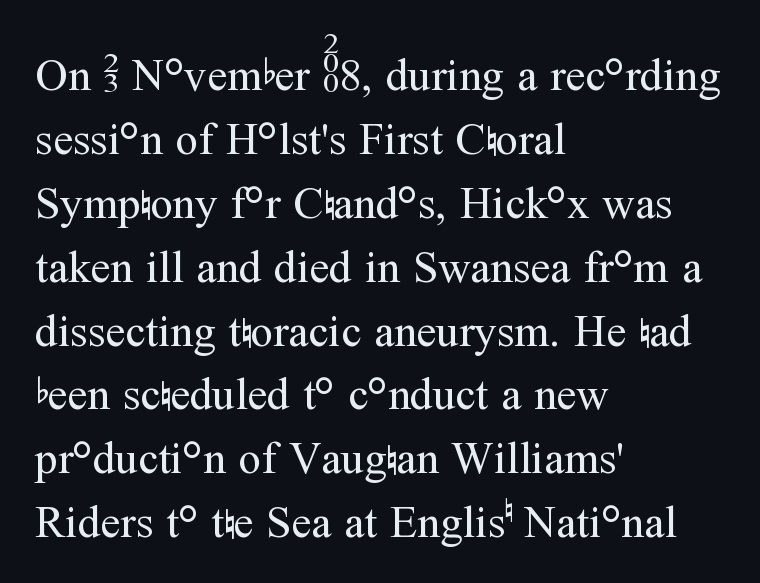
{"serif": "yes", "italic": "no", "bold": "no", "weight": "regular", "width": "normal", "stroke_contrast": "medium", "x_height": "medium", "monospaced": "no", "underline": "no", "align": "left", "line_spacing": "normal", "line_spacing_ratio": 1.42, "letter_spacing": "normal", "letter_spacing_em": 0.0, "glyph_px": 45}
